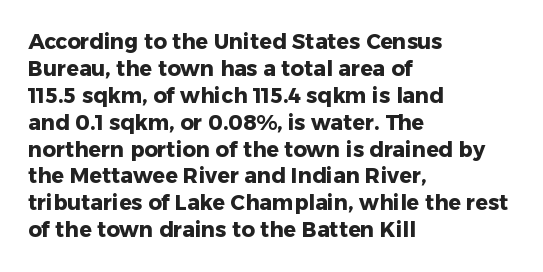
{"italic": "no", "bold": "yes", "underline": "no", "align": "left", "line_spacing": "normal", "line_spacing_ratio": 1.28, "letter_spacing": "normal", "letter_spacing_em": 0.0, "glyph_px": 21}
